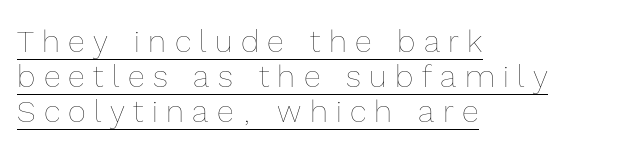
In CSS terms this would be text-align: left. The cut favours lightness, reaching ordinary text weight at its darkest. It's the straight-up-and-down kind of type. Emphasis is given by a line drawn under the lettering. Looks like regular typesetting: each glyph gets only the width it needs. Cramped leading.
